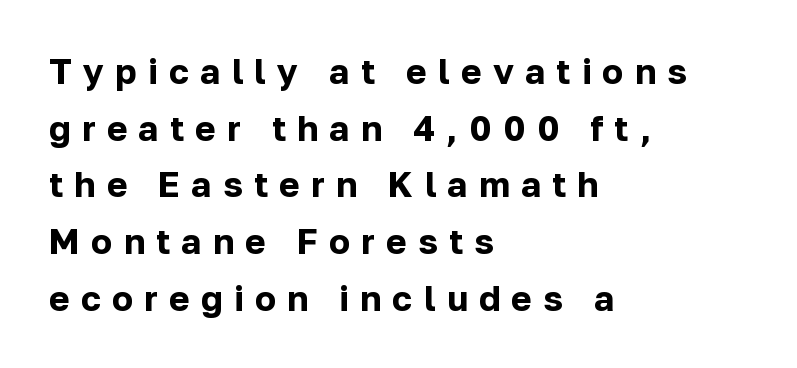
Regarding serifs, this sample does without them. The type is letterspaced generously, with wide tracking. How would I describe the line gaps? Plain and ordinary. The rendering uses a bold face; every stroke is thick and dark.
